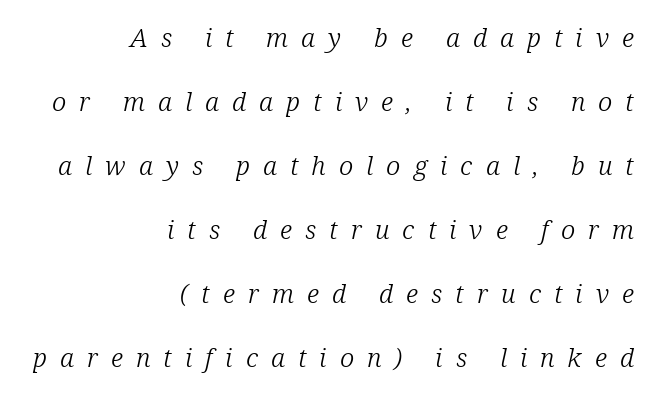
Q: Is the text bold? A: No.
Q: Is the text italic (slanted)? A: Yes, it leans right by about 12 degrees.
Q: Is the text underlined? A: No.
Q: How is the paragraph aligned? A: Right-aligned.
Q: Is the spacing between letters normal or unusually wide? A: Unusually wide.
Q: Is the spacing between lines tight, normal or loose? A: Loose.
